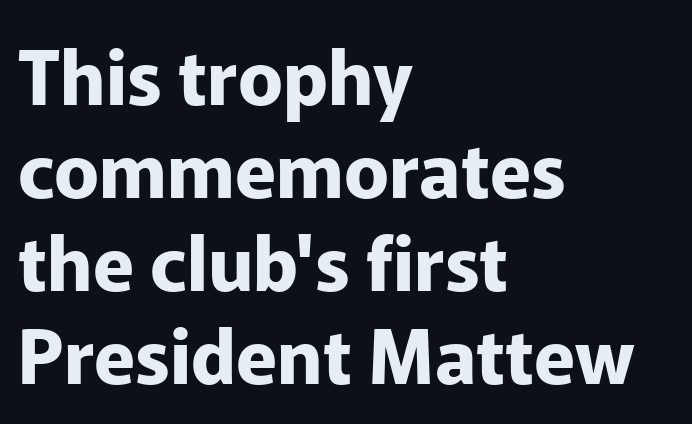
The image shows 75 px bold sans-serif type, upright; set left-aligned, line spacing 1.24x, normal letter spacing, not underlined; low stroke contrast and a medium x-height.
